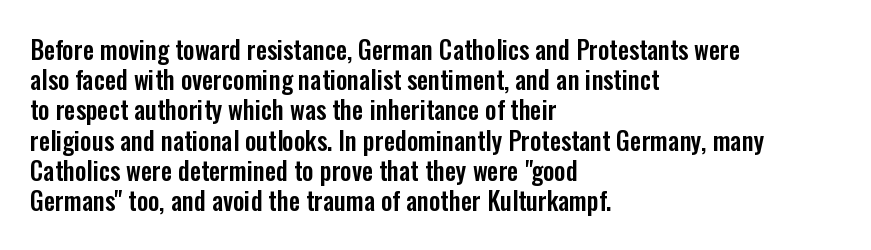
Q: Is the text italic (slanted)? A: No, it is upright.
Q: Is the text underlined? A: No.
Q: How is the paragraph aligned? A: Left-aligned.
Q: Is the spacing between letters normal or unusually wide? A: Normal.
